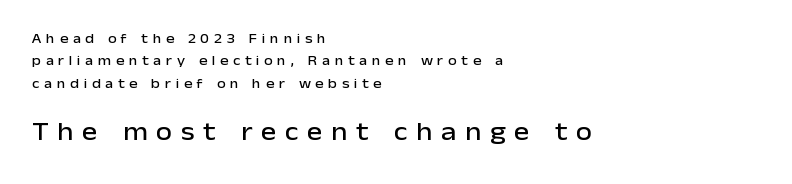
Of the two passages, the one underneath uses the larger point size. The string is rendered with underlining switched off. The rendering inserts visible extra space after every character. Does the copy run flush right? No — it runs flush left. Nope, not italic — everything's standing straight.
